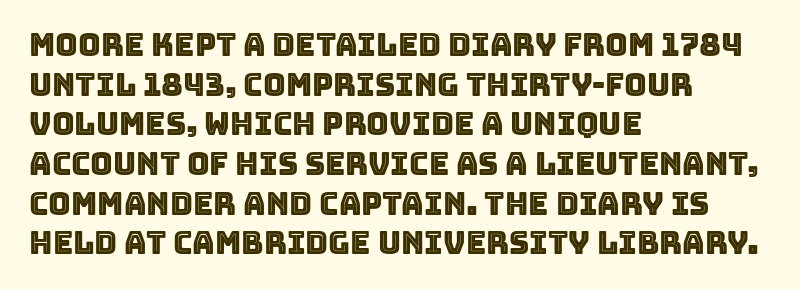
The gap between lines stays unmarked. This rendering leaves character spacing at its baseline value. Italic? Not at all — the glyphs are vertical. The lines are quadded left. The rendering uses natural spacing where letterforms have individual widths.
